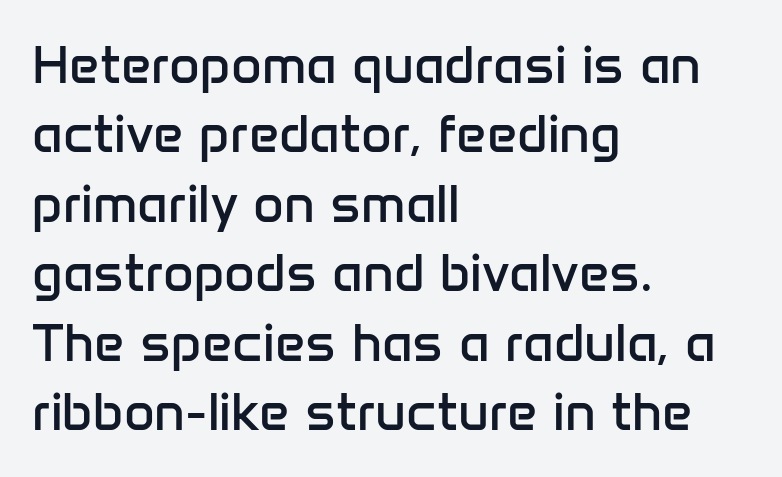
The specimen omits any rule beneath the text block's lines. Line starts are locked; line ends wander. These lines keep a tight, regular rhythm from letter to letter. The lines sit at an ordinary, default distance from one another.
